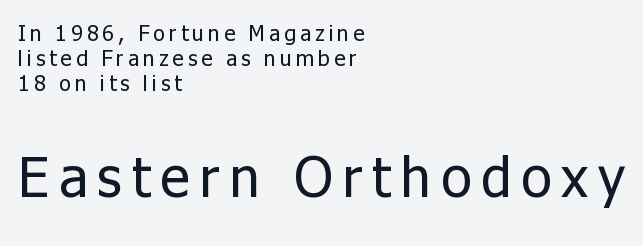
The image shows 56 px regular-weight sans-serif type, upright; set left-aligned, tight line spacing (1.14x), not underlined; the second (bottom) block is 2.55x larger; low stroke contrast and a medium x-height.
